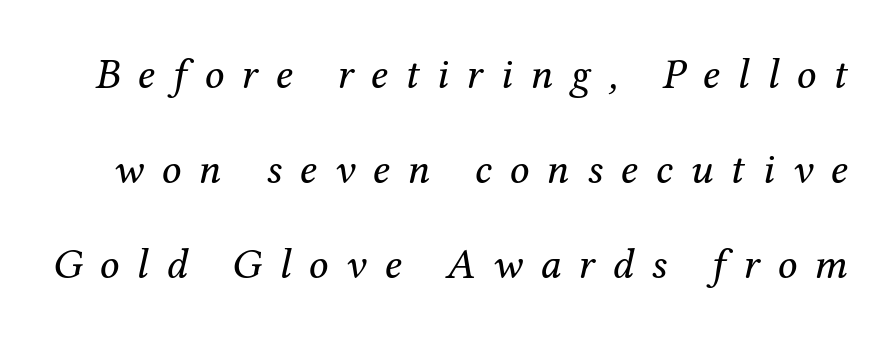
The image shows 43 px regular-weight serif type, italic (leaning right); set loose line spacing (2.21x), unusually wide letter spacing (+0.41 em), not underlined; medium stroke contrast and a medium x-height.
